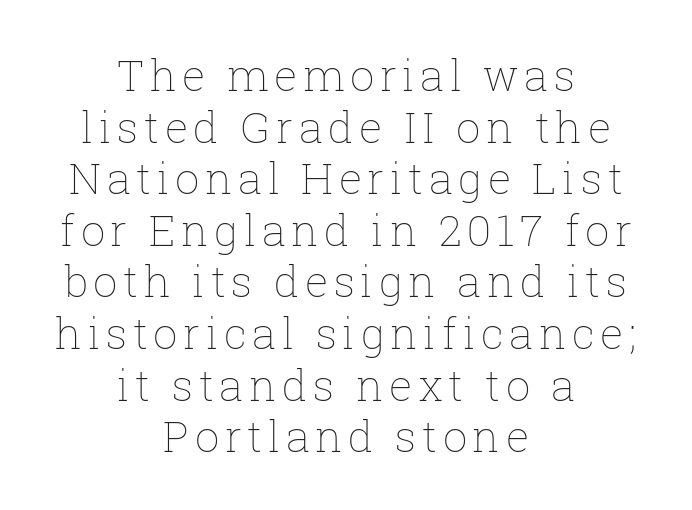
Descenders hang freely into open space. Is the type heavy? It reads as light-to-regular instead. Note the varied advance widths — an 'i' is clearly narrower than an 'm'. This sample is center-justified, so both line endings float freely. This is roman type, the default non-slanted kind.
